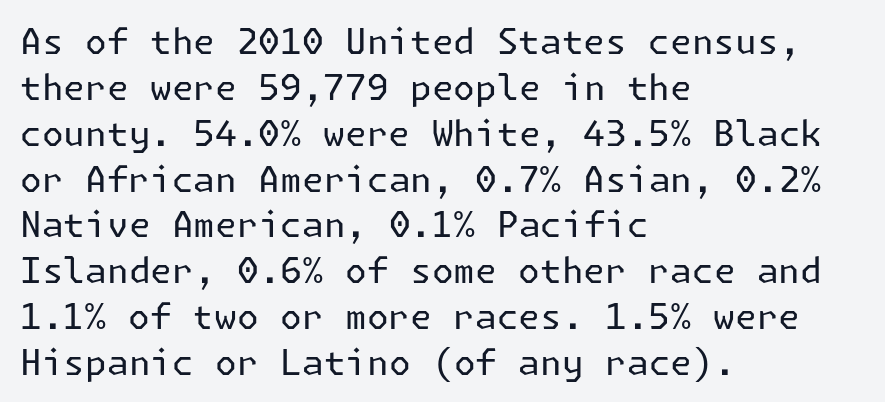
Q: Is the text bold? A: No.
Q: Is the text italic (slanted)? A: No, it is upright.
Q: Is the typeface a serif or a sans-serif typeface? A: Sans-serif.
Q: Is the text underlined? A: No.
Q: How is the paragraph aligned? A: Left-aligned.
Q: Is the spacing between letters normal or unusually wide? A: Normal.
Q: Is the spacing between lines tight, normal or loose? A: Normal.
Q: Width (condensed, normal, or wide)? A: Normal.
Q: Stroke contrast? A: Low.
Q: x-height? A: Medium.
